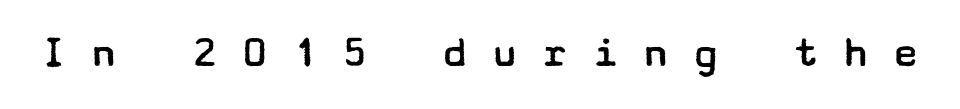
The image shows 46 px regular-weight, wide sans-serif type, upright; set unusually wide letter spacing (+0.49 em), not underlined; low stroke contrast and a medium x-height.
